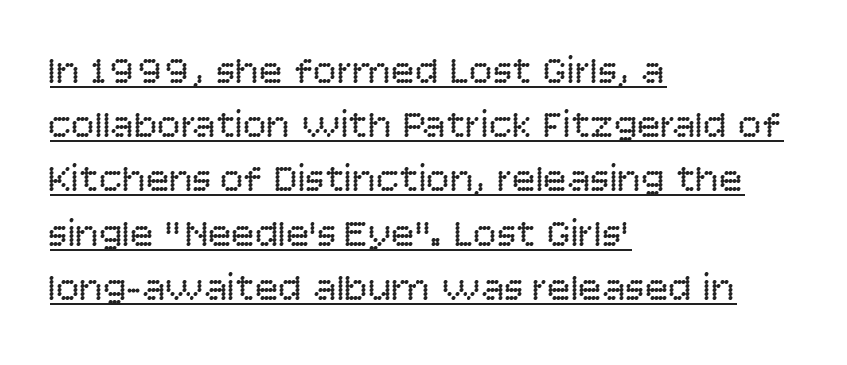
The image shows 39 px regular-weight sans-serif type, upright; set left-aligned, normal line spacing (1.39x), normal letter spacing, underlined; low stroke contrast and a large x-height.
